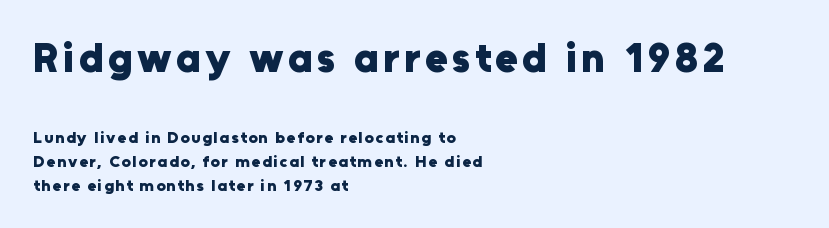
Q: Is the text bold? A: Yes.
Q: Is the text italic (slanted)? A: No, it is upright.
Q: Is the typeface a serif or a sans-serif typeface? A: Sans-serif.
Q: Is the text underlined? A: No.
Q: How is the paragraph aligned? A: Left-aligned.
Q: Is the spacing between lines tight, normal or loose? A: Normal.
Q: Which block of text is set in a larger size, the first (top) or the second (bottom)? A: The first (top) one.
Q: Width (condensed, normal, or wide)? A: Normal.
Q: Stroke contrast? A: Low.
Q: x-height? A: Medium.
Q: Monospaced? A: No.
